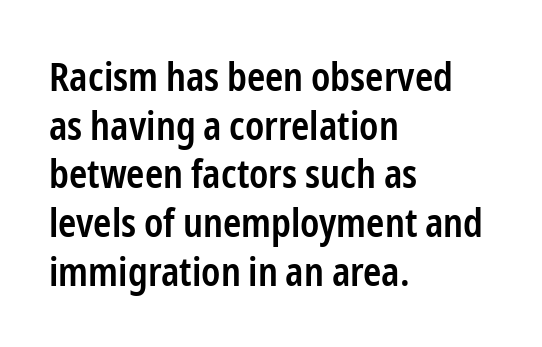
{"serif": "no", "italic": "no", "bold": "semi", "weight": "semibold", "width": "condensed", "stroke_contrast": "low", "x_height": "medium", "monospaced": "no", "underline": "no", "align": "left", "line_spacing": "normal", "line_spacing_ratio": 1.25, "letter_spacing": "normal", "letter_spacing_em": 0.0, "glyph_px": 39}
